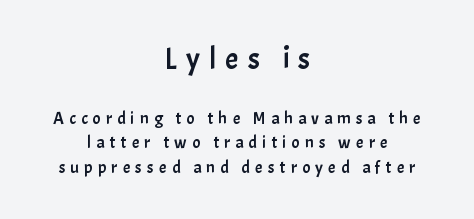
Q: Is the text italic (slanted)? A: No, it is upright.
Q: Is the typeface a serif or a sans-serif typeface? A: Sans-serif.
Q: Is the text underlined? A: No.
Q: How is the paragraph aligned? A: Centered.
Q: Is the spacing between letters normal or unusually wide? A: Unusually wide.
Q: Is the spacing between lines tight, normal or loose? A: Normal.
Q: Which block of text is set in a larger size, the first (top) or the second (bottom)? A: The first (top) one.
Q: Width (condensed, normal, or wide)? A: Normal.
Q: Stroke contrast? A: Low.
Q: x-height? A: Medium.
Q: Monospaced? A: No.
